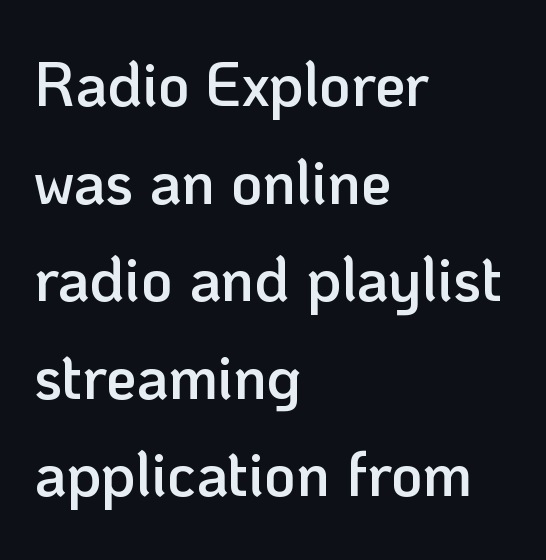
Q: Is the text bold? A: Semi-bold.
Q: Is the text italic (slanted)? A: No, it is upright.
Q: Is the typeface a serif or a sans-serif typeface? A: Sans-serif.
Q: Is the text underlined? A: No.
Q: How is the paragraph aligned? A: Left-aligned.
Q: Is the spacing between letters normal or unusually wide? A: Normal.
Q: Is the spacing between lines tight, normal or loose? A: Normal.
Q: Width (condensed, normal, or wide)? A: Normal.
Q: Stroke contrast? A: Low.
Q: x-height? A: Medium.
Q: Monospaced? A: No.
